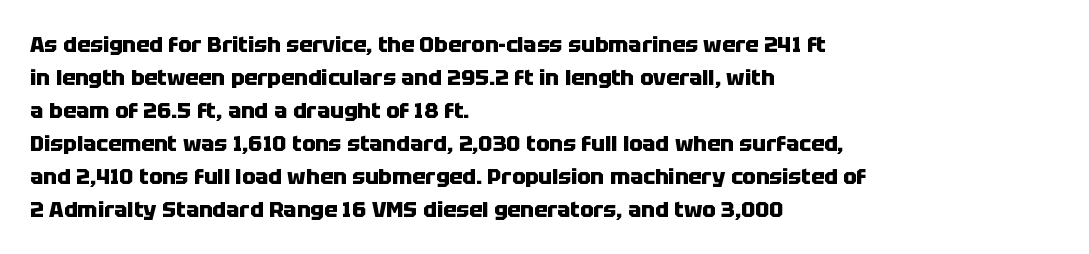
Q: Is the text bold? A: Yes.
Q: Is the text italic (slanted)? A: No, it is upright.
Q: Is the text underlined? A: No.
Q: How is the paragraph aligned? A: Left-aligned.
Q: Is the spacing between letters normal or unusually wide? A: Normal.
Q: Is the spacing between lines tight, normal or loose? A: Normal.
